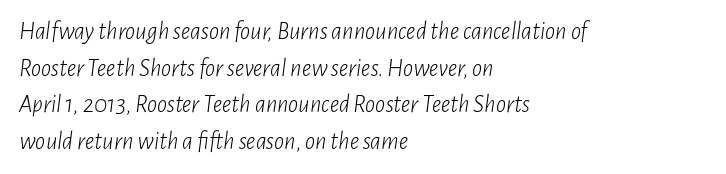
You could call the tracking neutral — neither tight nor loose. Evenly set lines give the paragraph a standard silhouette. Does the lettering tilt? It does — this is italic. Horizontally, the lines are justified to the leading edge only.
